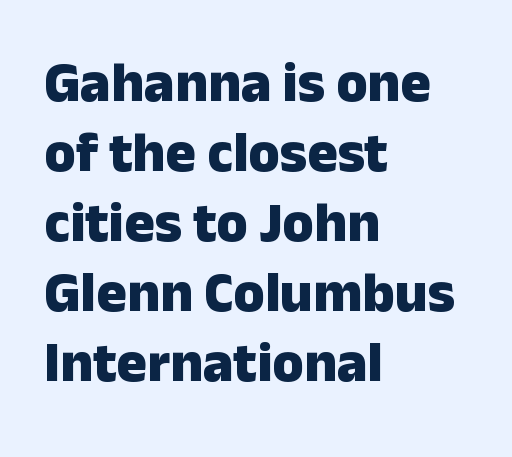
The image shows 57 px heavy sans-serif type, upright; set left-aligned, line spacing 1.23x, normal letter spacing, not underlined; low stroke contrast and a medium x-height.
